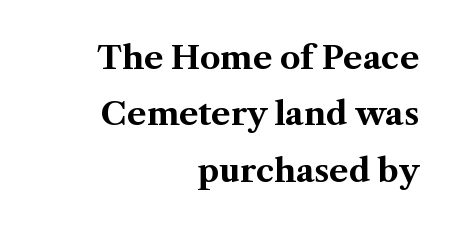
The image shows 32 px bold serif type, upright; set right-aligned, line spacing 1.76x, normal letter spacing, not underlined; medium stroke contrast and a medium x-height.
